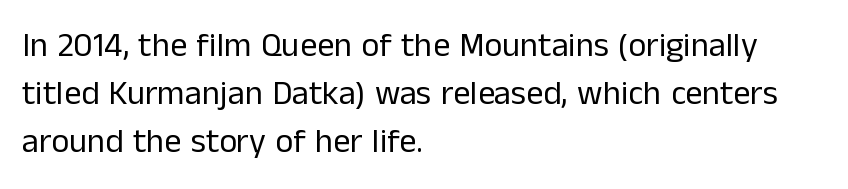
The image shows 34 px regular-weight sans-serif type, upright; set left-aligned, normal line spacing (1.41x), normal letter spacing, not underlined; low stroke contrast and a medium x-height.
